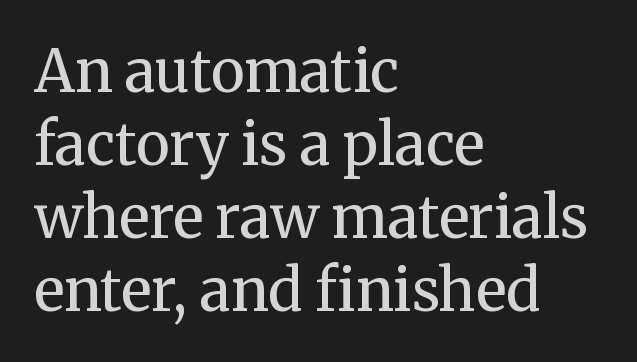
{"serif": "yes", "italic": "no", "bold": "no", "weight": "regular", "width": "normal", "stroke_contrast": "medium", "x_height": "medium", "monospaced": "no", "underline": "no", "align": "left", "line_spacing": "normal", "line_spacing_ratio": 1.26, "letter_spacing": "normal", "letter_spacing_em": 0.0, "glyph_px": 58}
